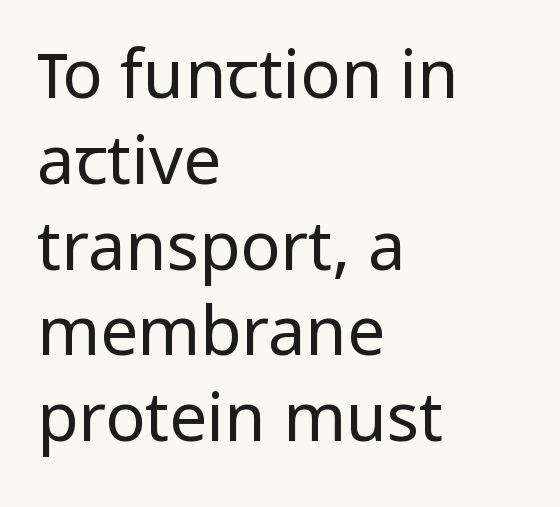
The line-height multiplier appears to be the usual default. The gap between lines stays unmarked. On a weight scale, this lands at 450 or below. The type sits square on the baseline with zero lean. You can tell from the bare stems that sans-serif type was used. Short note: letters normally spaced.
